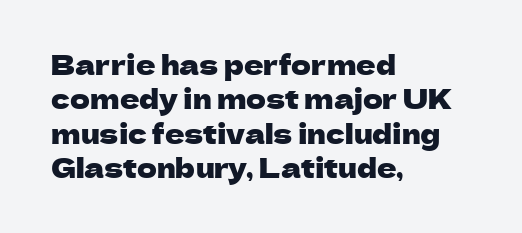
Do the letters lean? They stand straight. Lines of text with bare space underneath. The passage shown stacks its lines at a standard gap. Casual observation: everything's shoved over to the left.
